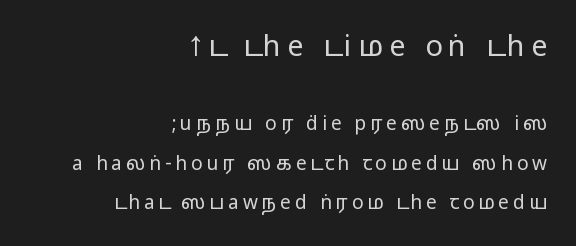
The block sitting higher on the canvas is the one with enlarged characters. Does the copy run flush right? Yes — the right margin is perfectly even. Do the characters align in a grid? No, the font is proportional. Beneath every word, the page is bare. The line-height multiplier appears high, well above default.
